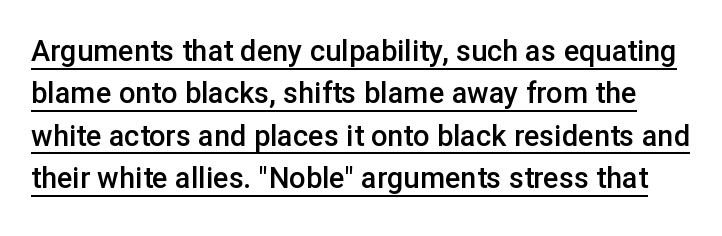
{"serif": "no", "italic": "no", "bold": "semi", "weight": "semibold", "width": "normal", "stroke_contrast": "low", "x_height": "medium", "monospaced": "no", "underline": "yes", "line_spacing": "normal", "line_spacing_ratio": 1.46, "letter_spacing": "normal", "letter_spacing_em": 0.0, "glyph_px": 29}
